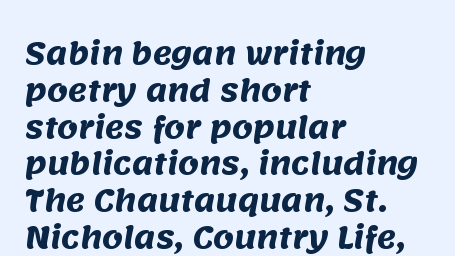
These lines stack with their left ends in a neat column. Observe the absence of serifs on each vertical stroke in this sample. Interline gaps are of average width in this sample. The rendering uses natural spacing where letterforms have individual widths. No word sits above an underline. Caption: standard tracking, unaltered.
